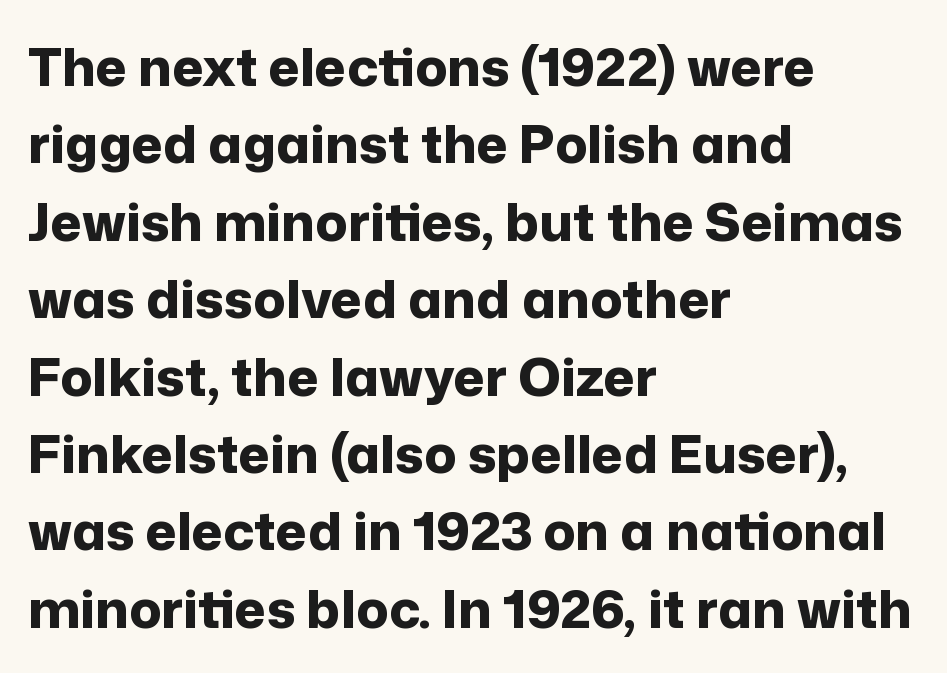
{"serif": "no", "italic": "no", "bold": "yes", "weight": "bold", "width": "normal", "stroke_contrast": "low", "x_height": "medium", "monospaced": "no", "underline": "no", "align": "left", "line_spacing": "normal", "line_spacing_ratio": 1.46, "letter_spacing": "normal", "letter_spacing_em": 0.0, "glyph_px": 53}
